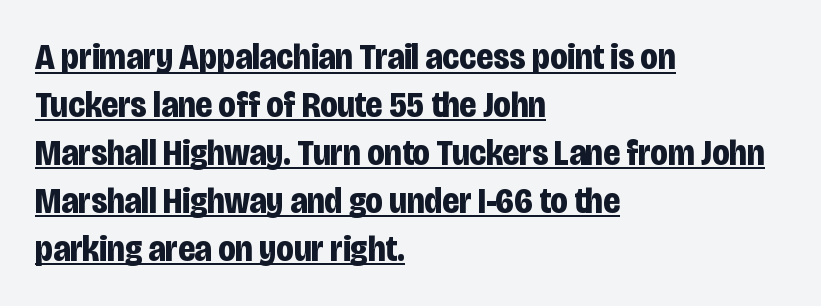
The image shows 36 px bold, condensed sans-serif type, upright; set left-aligned, normal line spacing (1.33x), normal letter spacing, underlined; low stroke contrast and a large x-height.
